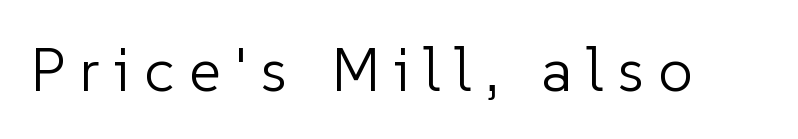
The specimen reads as upright at a glance. A sans-serif font was chosen for this passage. Heft: none added — not bold. The face used here is proportionally spaced, like ordinary book or web type.
